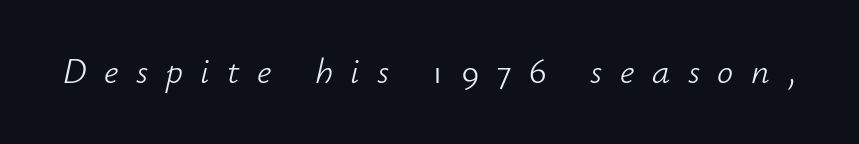
Character widths vary here, with narrow letters taking less room than wide ones. Here the glyphs are tracked loosely, breaking word shapes into spaced letters. The glyphs are unaccompanied by any horizontal stroke below them. Italic? Definitely — the glyphs are oblique. Weight: regular or lighter.
